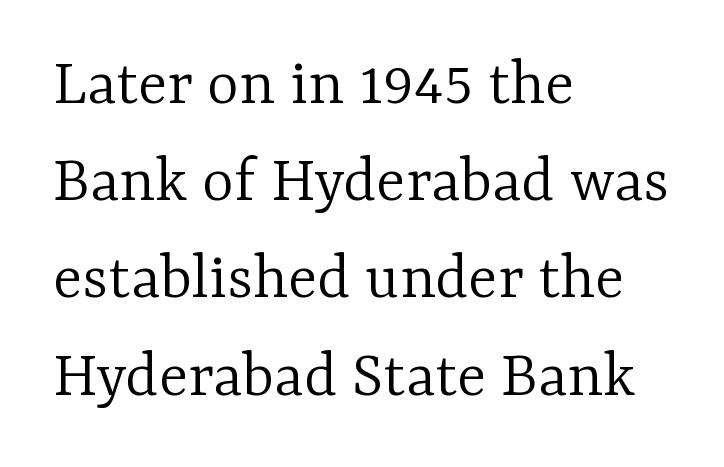
Layout note: lines flush left. The lettering holds an erect, upright posture throughout. Nothing unusual about the tracking: characters are spaced as the font intends. Small tapered or slab feet sit at the stroke ends, so this counts as serif. The rows are spaced the way most documents space them. The area under the type is left untouched.
